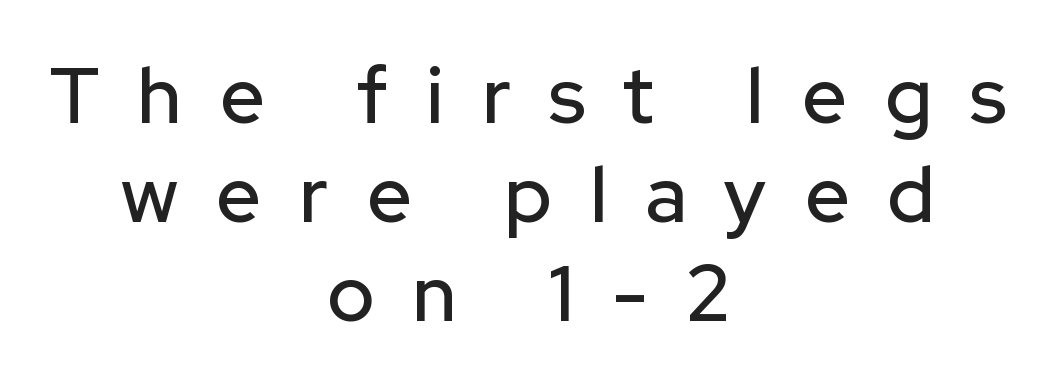
In terms of posture, this sample is upright. Nobody drew a line under any word here. Each word looks stretched out because of the extra space between its letters. The designer went with a sans here, leaving each stem footless. The compositor balanced each line on the midline. This sample has the flowing, uneven cadence of proportional lettering.
